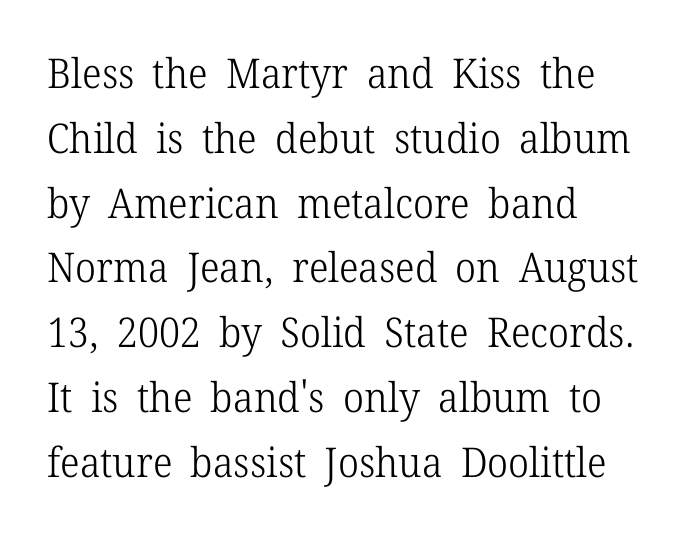
Honestly, the row spacing looks completely unremarkable. A typesetter would call this proportional, since set widths differ per character. The glyphs are unaccompanied by any horizontal stroke below them. Does the copy run flush right? No — it runs flush left.
